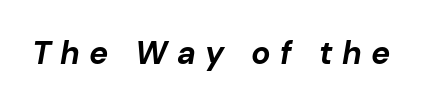
{"italic": "yes", "lean": "right", "slant_degrees": 10, "bold": "yes", "weight": "bold", "width": "normal", "stroke_contrast": "low", "x_height": "medium", "monospaced": "no", "underline": "no", "letter_spacing": "wide", "letter_spacing_em": 0.29, "glyph_px": 32}
